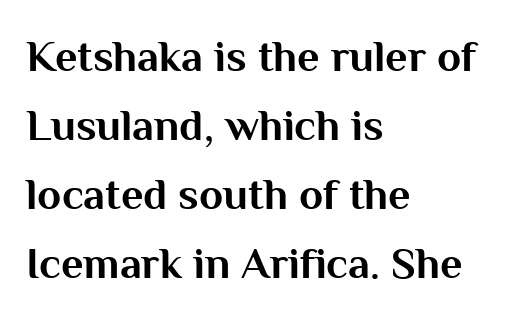
The line texture is even and compact thanks to regular tracking. Unlike italic type, these characters show no tilt at all. The baseline area is clear. The face used here is proportionally spaced, like ordinary book or web type.
